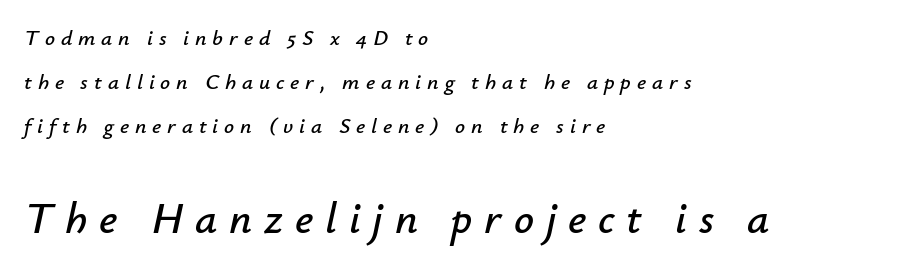
The image shows 44 px text type, italic (leaning right); set left-aligned, loose line spacing (2.01x), unusually wide letter spacing (+0.27 em), not underlined; the second (bottom) block is 2.0x larger; low stroke contrast and a small x-height.
